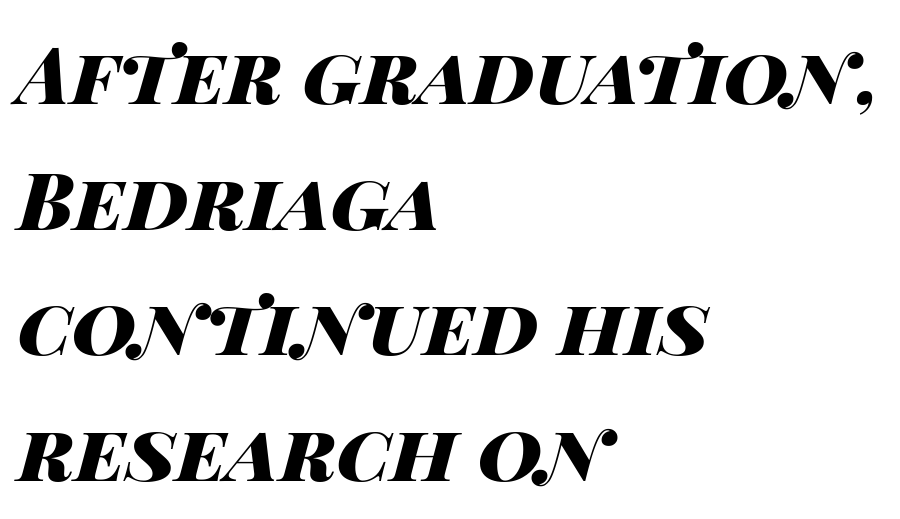
The image shows 79 px heavy, wide type, italic (leaning right); set left-aligned, normal line spacing (1.59x), normal letter spacing, not underlined; high stroke contrast and a large x-height.
